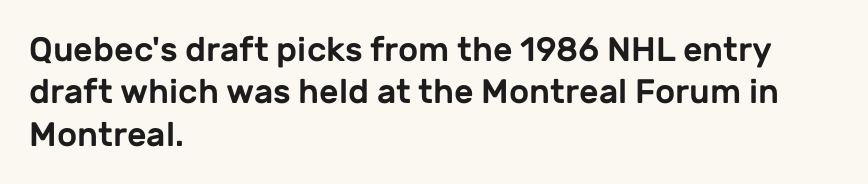
Q: Is the text italic (slanted)? A: No, it is upright.
Q: Is the typeface a serif or a sans-serif typeface? A: Sans-serif.
Q: Is the text underlined? A: No.
Q: How is the paragraph aligned? A: Left-aligned.
Q: Is the spacing between letters normal or unusually wide? A: Normal.
Q: Is the spacing between lines tight, normal or loose? A: Normal.
Q: Width (condensed, normal, or wide)? A: Normal.
Q: Stroke contrast? A: Low.
Q: x-height? A: Medium.
Q: Monospaced? A: No.
